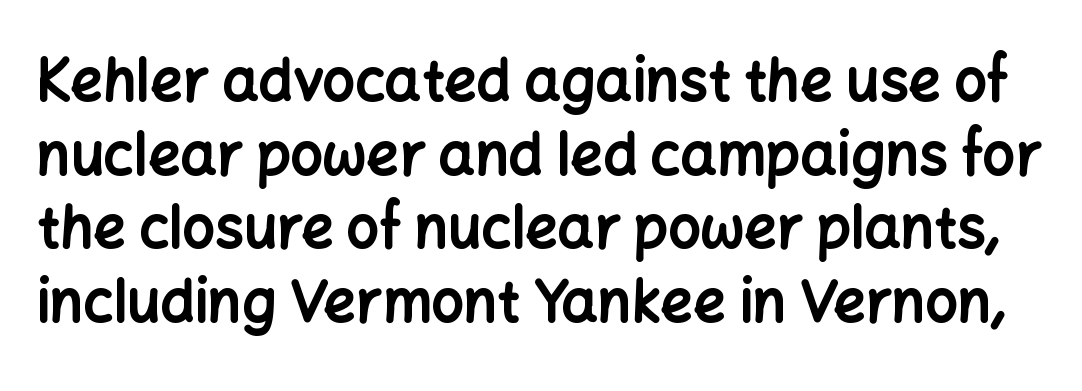
It's the straight-up-and-down kind of type. The space between consecutive lines is moderate. The specimen omits any rule beneath the text block's lines. Each glyph is drawn with heavy, bold strokes. This rendering leaves character spacing at its baseline value. The letters advance in unequal steps, a hallmark of proportional type.
